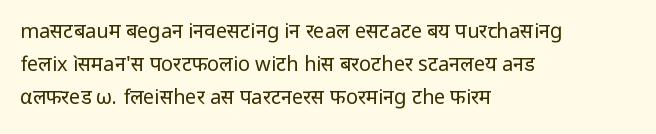
The image shows 20 px text type, upright; set left-aligned, normal line spacing (1.66x), normal letter spacing, not underlined.
